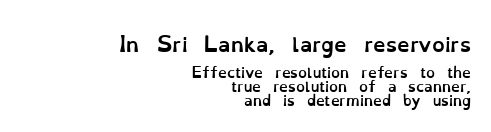
Italic: no, the glyphs are upright roman. Successive baselines arrive quickly, one right under another. Bigger letters appear in the top chunk; the bottom chunk is reduced. Every row of glyphs terminates at an identical x-position on the right. A bare baseline throughout the passage. Chunky letters — that's bold for sure.
